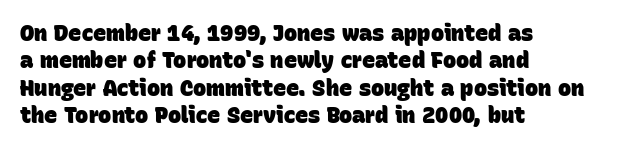
The lines sit at an ordinary, default distance from one another. Has an underline been added? It has not. As a designer I'd log this as weight 700, bold. Reading down the block, your eye returns to a fixed left position each line. Nobody touched the tracking dial on this one.
